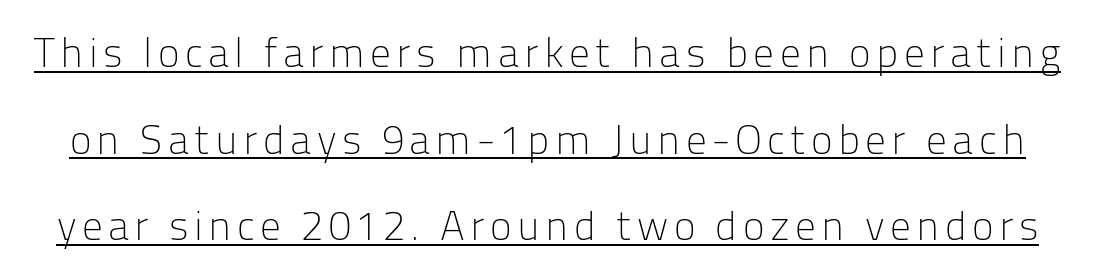
{"serif": "no", "italic": "no", "bold": "no", "weight": "light", "width": "normal", "stroke_contrast": "low", "x_height": "medium", "monospaced": "no", "underline": "yes", "line_spacing": "loose", "line_spacing_ratio": 2.11, "glyph_px": 41}
